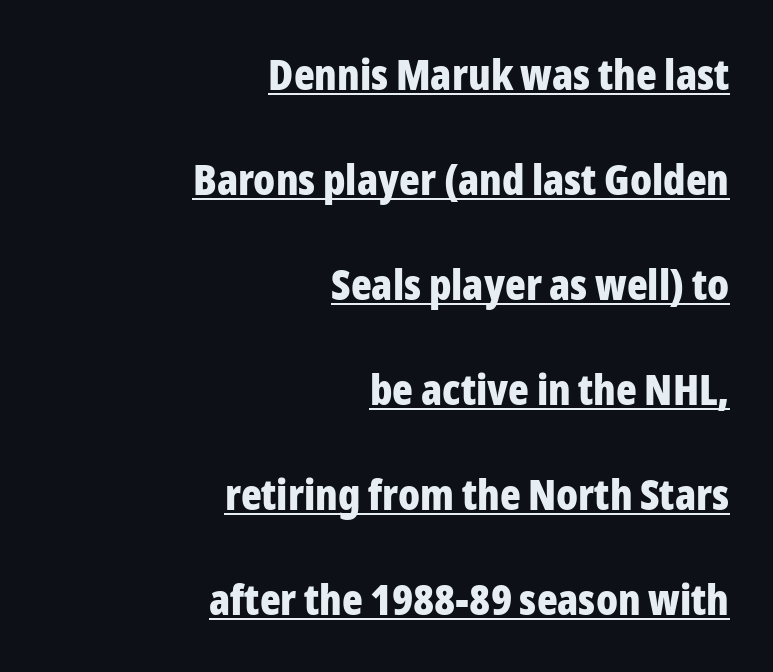
The image shows 43 px bold, condensed sans-serif type, upright; set right-aligned, loose line spacing (2.44x), normal letter spacing, underlined; low stroke contrast and a medium x-height.
